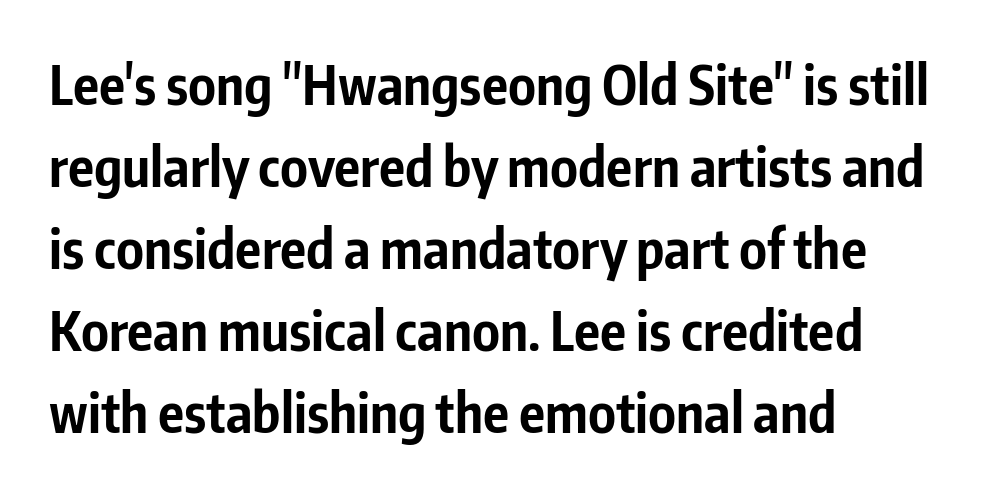
{"serif": "no", "italic": "no", "bold": "yes", "weight": "bold", "width": "condensed", "stroke_contrast": "low", "x_height": "medium", "monospaced": "no", "underline": "no", "align": "left", "line_spacing": "normal", "line_spacing_ratio": 1.52, "letter_spacing": "normal", "letter_spacing_em": 0.0, "glyph_px": 54}
